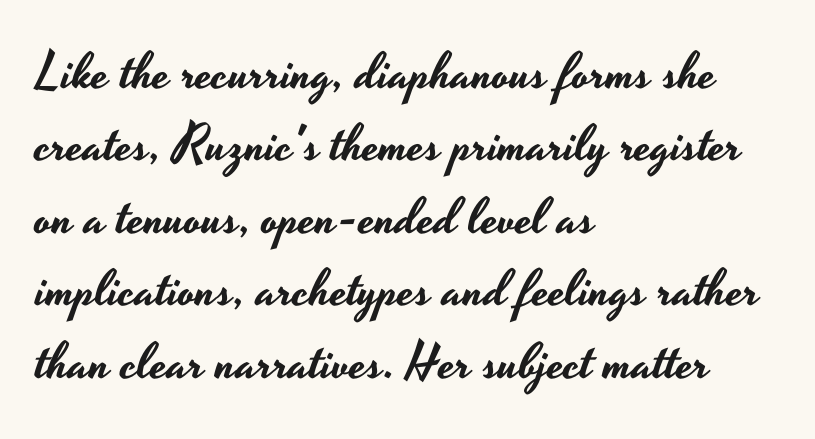
Q: Is the text italic (slanted)? A: Yes.
Q: Is the typeface a serif or a sans-serif typeface? A: Sans-serif.
Q: Is the text underlined? A: No.
Q: How is the paragraph aligned? A: Left-aligned.
Q: Is the spacing between letters normal or unusually wide? A: Normal.
Q: Is the spacing between lines tight, normal or loose? A: Normal.
Q: Width (condensed, normal, or wide)? A: Wide.
Q: Stroke contrast? A: Low.
Q: x-height? A: Small.
Q: Monospaced? A: No.
